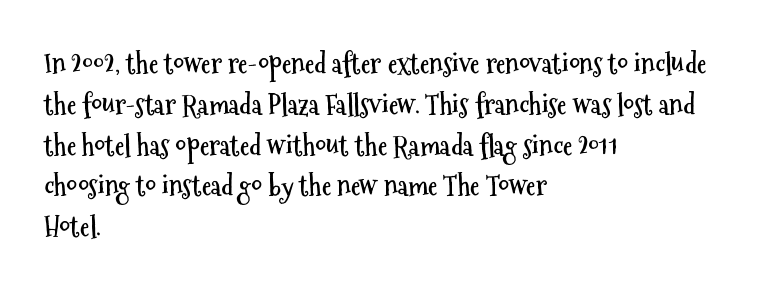
The image shows 27 px bold type, upright; set left-aligned, normal line spacing (1.51x), normal letter spacing, not underlined.
